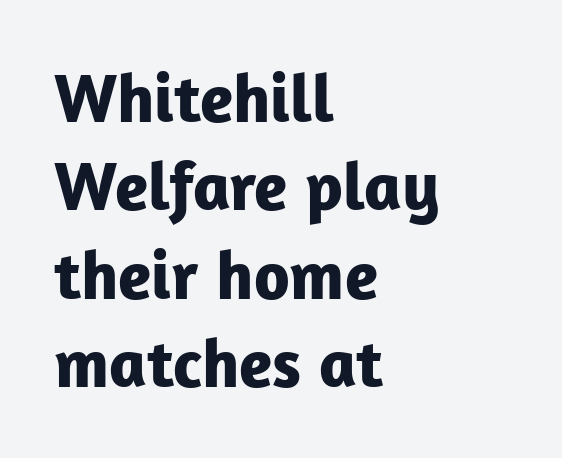
Q: Is the text bold? A: Yes.
Q: Is the text italic (slanted)? A: No, it is upright.
Q: Is the typeface a serif or a sans-serif typeface? A: Sans-serif.
Q: Is the text underlined? A: No.
Q: How is the paragraph aligned? A: Left-aligned.
Q: Is the spacing between letters normal or unusually wide? A: Normal.
Q: Is the spacing between lines tight, normal or loose? A: Normal.
Q: Width (condensed, normal, or wide)? A: Normal.
Q: Stroke contrast? A: Low.
Q: x-height? A: Medium.
Q: Monospaced? A: No.
